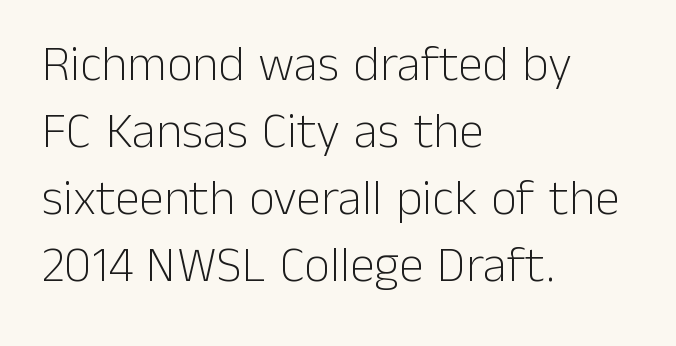
Think of a printed novel: that variable character pitch is what you see here. Every character sits straight up, as roman type does. This is not heavy type; no bold has been used. The paragraph shown leans on its left margin. Beneath every word, the page is bare.
